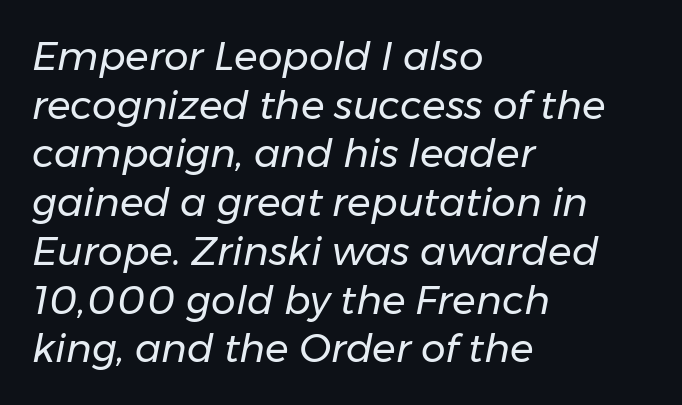
Looking at the ascenders, they clearly lean. Quick note: underline off. Note the varied advance widths — an 'i' is clearly narrower than an 'm'. Bold? No — there's no thickening of the strokes.
